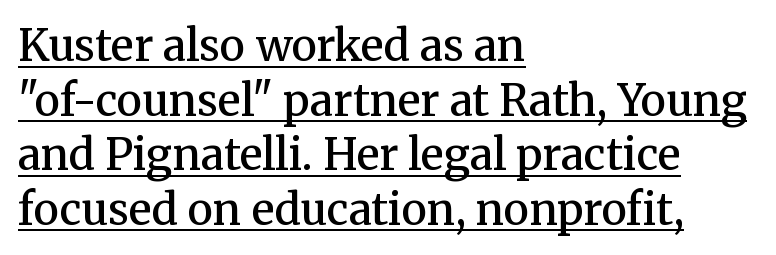
Q: Is the text bold? A: Semi-bold.
Q: Is the text italic (slanted)? A: No, it is upright.
Q: Is the typeface a serif or a sans-serif typeface? A: Serif.
Q: Is the text underlined? A: Yes.
Q: How is the paragraph aligned? A: Left-aligned.
Q: Is the spacing between letters normal or unusually wide? A: Normal.
Q: Is the spacing between lines tight, normal or loose? A: Normal.
Q: Width (condensed, normal, or wide)? A: Normal.
Q: Stroke contrast? A: Medium.
Q: x-height? A: Medium.
Q: Monospaced? A: No.
